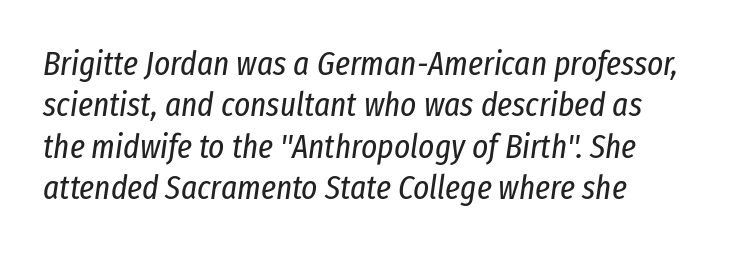
{"italic": "yes", "lean": "right", "slant_degrees": 8, "bold": "no", "weight": "regular", "width": "condensed", "stroke_contrast": "low", "x_height": "medium", "monospaced": "no", "underline": "no", "line_spacing_ratio": 1.22, "letter_spacing": "normal", "letter_spacing_em": 0.0, "glyph_px": 34}
